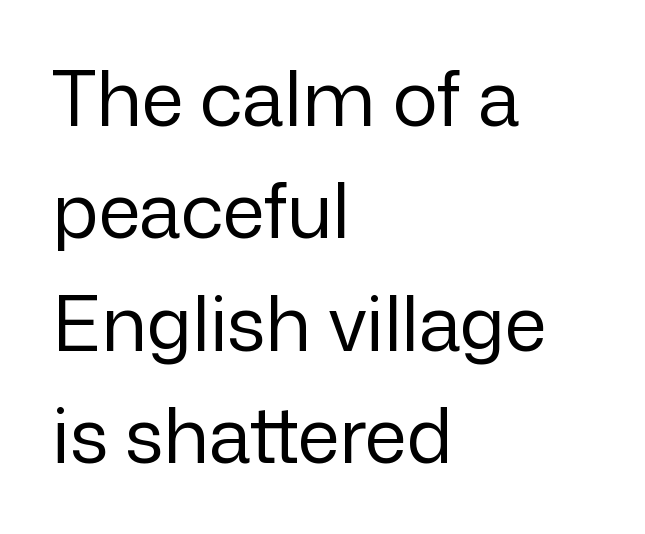
This sample is left-justified, so line endings fall wherever the words run out. Ascenders rise straight up at ninety degrees. This is not heavy type; no bold has been used. This sample uses plain, unmodified letter spacing. Proportional: the letters do not fall into vertical columns.
